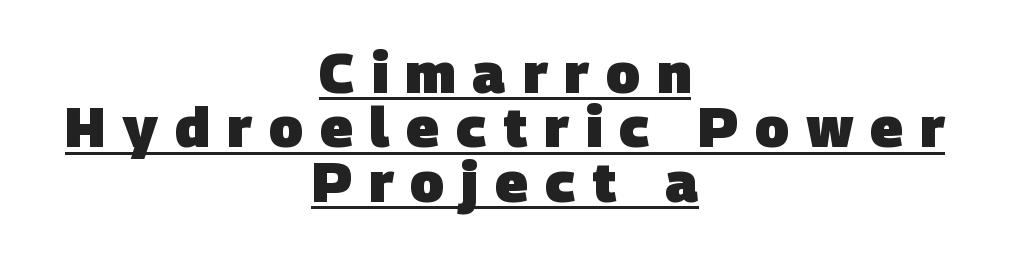
{"serif": "no", "bold": "yes", "weight": "heavy", "width": "normal", "stroke_contrast": "low", "x_height": "large", "monospaced": "no", "underline": "yes", "align": "center", "line_spacing": "tight", "line_spacing_ratio": 0.97, "letter_spacing": "wide", "letter_spacing_em": 0.3, "glyph_px": 56}
